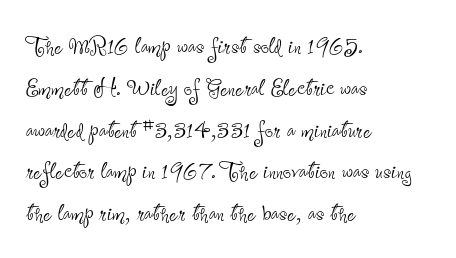
{"serif": "no", "bold": "no", "weight": "thin", "width": "condensed", "stroke_contrast": "low", "x_height": "small", "monospaced": "no", "underline": "no", "align": "left", "line_spacing": "normal", "line_spacing_ratio": 1.44, "letter_spacing": "normal", "letter_spacing_em": 0.0, "glyph_px": 29}
